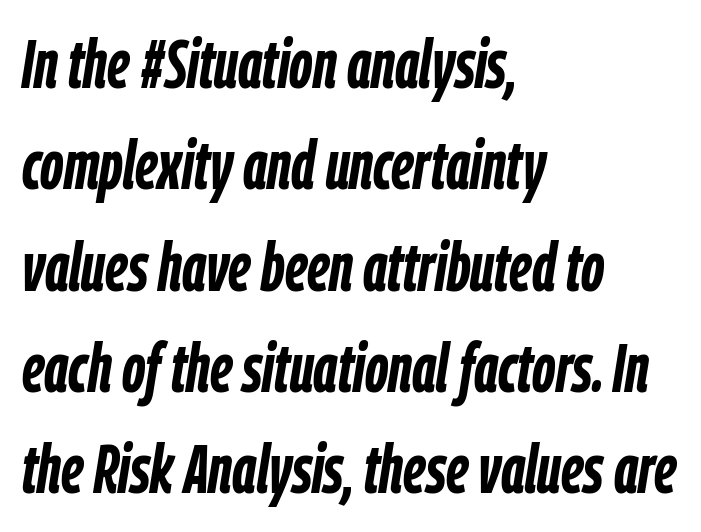
{"italic": "yes", "lean": "right", "slant_degrees": 9, "bold": "yes", "weight": "semibold", "width": "condensed", "stroke_contrast": "low", "x_height": "medium", "monospaced": "no", "underline": "no", "align": "left", "line_spacing": "normal", "line_spacing_ratio": 1.49, "letter_spacing": "normal", "letter_spacing_em": 0.0, "glyph_px": 68}
